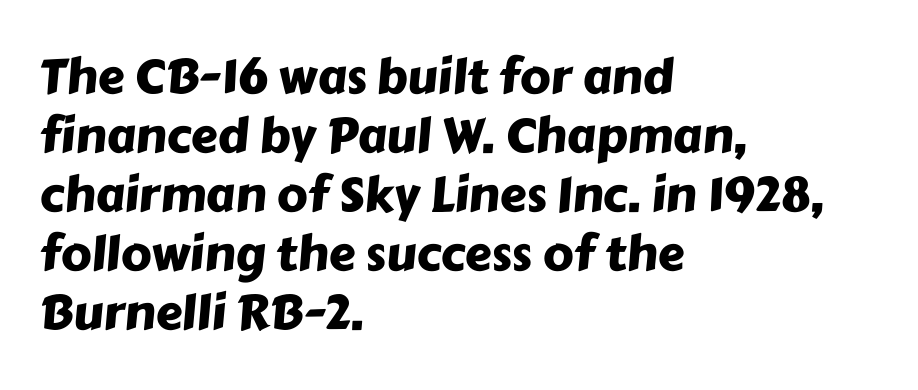
Q: Is the typeface a serif or a sans-serif typeface? A: Sans-serif.
Q: Is the text underlined? A: No.
Q: How is the paragraph aligned? A: Left-aligned.
Q: Is the spacing between letters normal or unusually wide? A: Normal.
Q: Width (condensed, normal, or wide)? A: Normal.
Q: Stroke contrast? A: Low.
Q: x-height? A: Medium.
Q: Monospaced? A: No.
